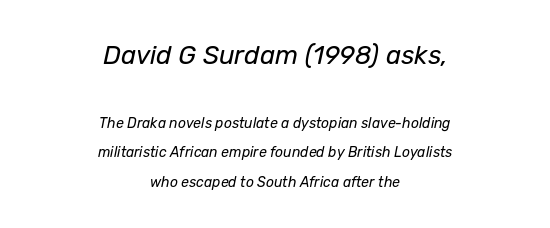
The image shows 26 px text type, italic (leaning right); set centered, loose line spacing (2.11x), normal letter spacing, not underlined; the first (top) block is 1.86x larger.
